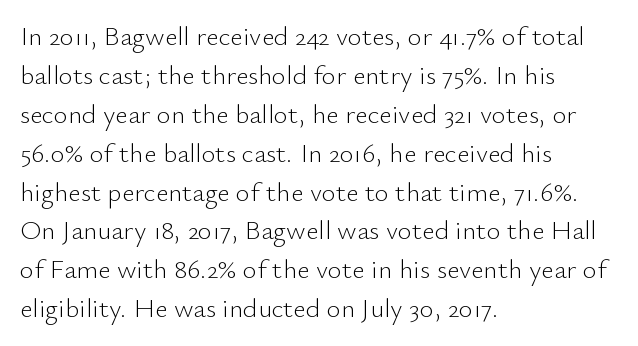
Q: Is the text bold? A: No.
Q: Is the text italic (slanted)? A: No, it is upright.
Q: Is the text underlined? A: No.
Q: How is the paragraph aligned? A: Left-aligned.
Q: Is the spacing between letters normal or unusually wide? A: Normal.
Q: Is the spacing between lines tight, normal or loose? A: Normal.
